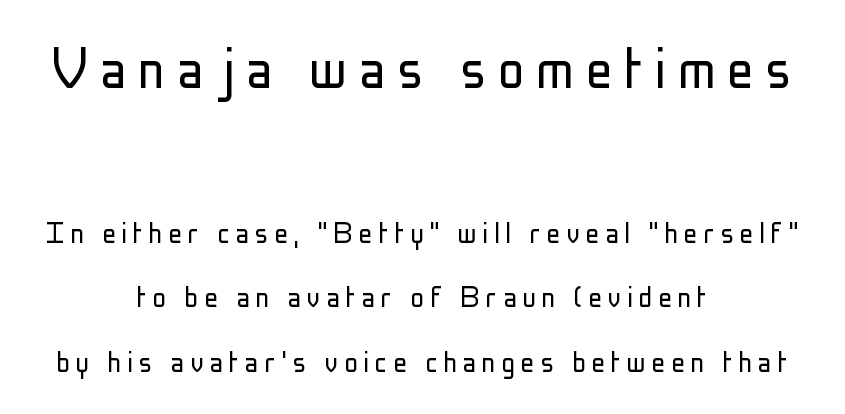
A bare baseline throughout the passage. It's the straight-up-and-down kind of type. Typesetter's note — upper block bumped up in size, lower block left smaller. In terms of leading, this rendering errs on the spacious side. Letterform terminals end flat and unadorned throughout the passage. The passage shown is typed in a proportional face where columns would drift.
